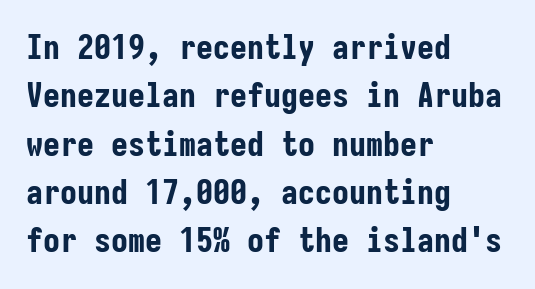
Q: Is the text bold? A: Yes.
Q: Is the text italic (slanted)? A: No, it is upright.
Q: Is the typeface a serif or a sans-serif typeface? A: Sans-serif.
Q: Is the text underlined? A: No.
Q: How is the paragraph aligned? A: Left-aligned.
Q: Is the spacing between letters normal or unusually wide? A: Normal.
Q: Is the spacing between lines tight, normal or loose? A: Normal.
Q: Width (condensed, normal, or wide)? A: Condensed.
Q: Stroke contrast? A: Low.
Q: x-height? A: Medium.
Q: Monospaced? A: Yes.
